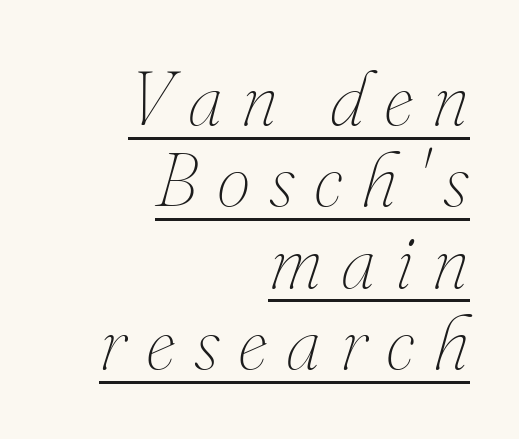
The rendering applies a slant to the glyphs. These glyphs show unthickened strokes, regular width or finer. Casual observation: everything's shoved over to the right. The typesetter has applied underlining to the passage shown.
